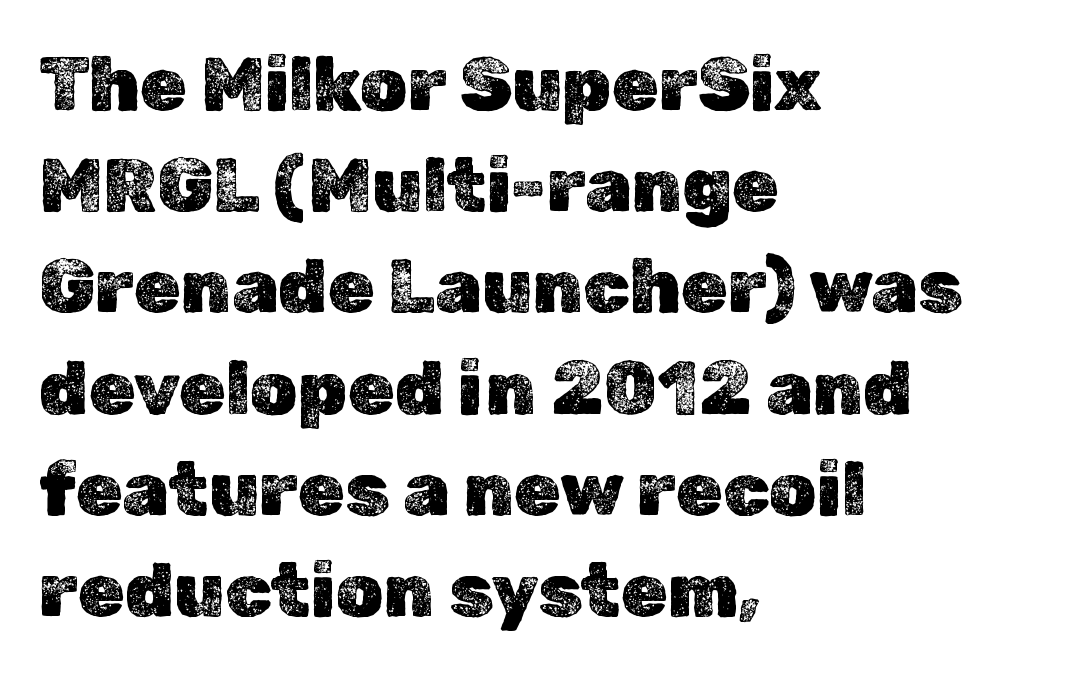
{"italic": "no", "width": "normal", "x_height": "medium", "monospaced": "no", "underline": "no", "align": "left", "line_spacing": "normal", "line_spacing_ratio": 1.35, "letter_spacing": "normal", "letter_spacing_em": 0.0, "glyph_px": 75}
